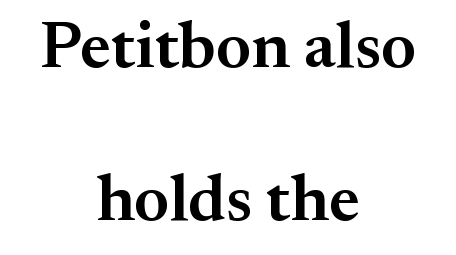
{"serif": "yes", "italic": "no", "bold": "semi", "weight": "semibold", "width": "normal", "stroke_contrast": "medium", "x_height": "small", "monospaced": "no", "underline": "no", "align": "center", "line_spacing": "loose", "line_spacing_ratio": 2.28, "letter_spacing": "normal", "letter_spacing_em": 0.0, "glyph_px": 67}
